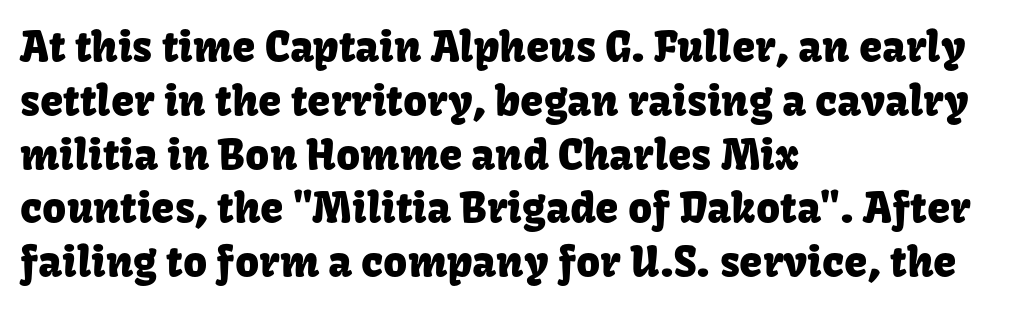
Q: Is the text italic (slanted)? A: No, it is upright.
Q: Is the typeface a serif or a sans-serif typeface? A: Sans-serif.
Q: Is the text underlined? A: No.
Q: How is the paragraph aligned? A: Left-aligned.
Q: Is the spacing between letters normal or unusually wide? A: Normal.
Q: Is the spacing between lines tight, normal or loose? A: Normal.
Q: Width (condensed, normal, or wide)? A: Normal.
Q: Stroke contrast? A: Low.
Q: x-height? A: Medium.
Q: Monospaced? A: No.
